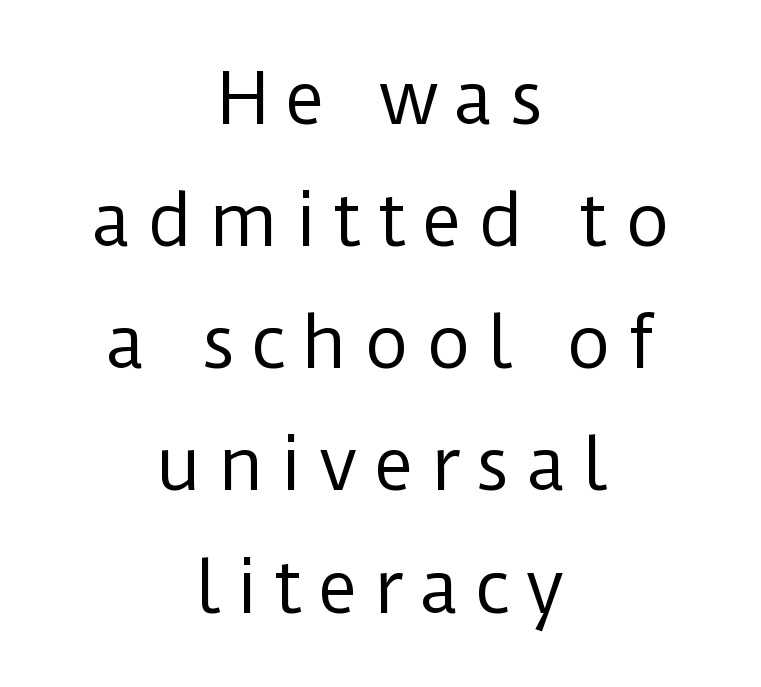
The typography opts for an upright posture over an oblique one. The font is comparable to plain body text, perhaps lighter. Compared with typical body copy, the letter spacing here is much looser. Here the designer chose a conventional face with non-uniform glyph widths. One-word summary of the alignment: center. Any mark beneath the type? The region is blank.
